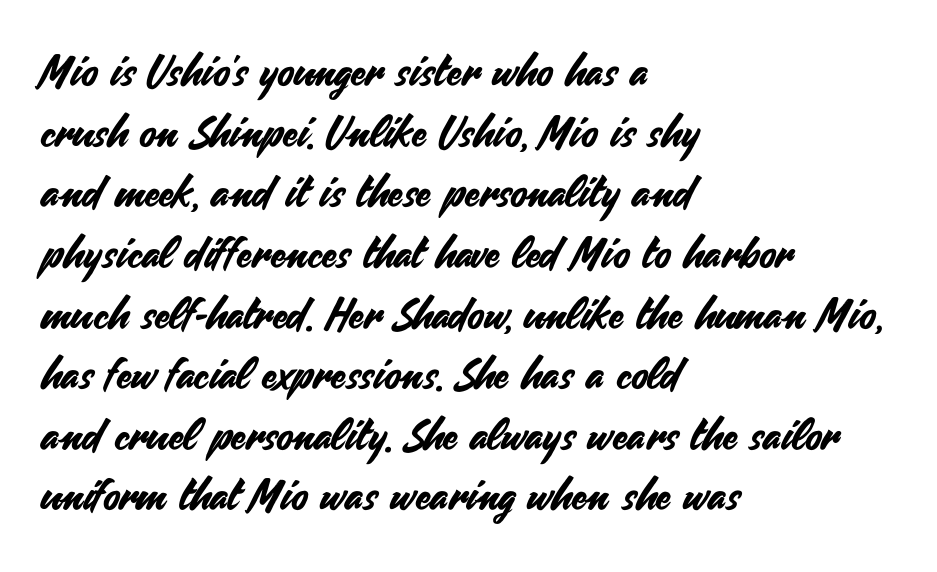
Q: Is the text italic (slanted)? A: Yes.
Q: Is the typeface a serif or a sans-serif typeface? A: Sans-serif.
Q: Is the text underlined? A: No.
Q: How is the paragraph aligned? A: Left-aligned.
Q: Is the spacing between letters normal or unusually wide? A: Normal.
Q: Is the spacing between lines tight, normal or loose? A: Normal.
Q: Width (condensed, normal, or wide)? A: Normal.
Q: Stroke contrast? A: Medium.
Q: x-height? A: Small.
Q: Monospaced? A: No.
